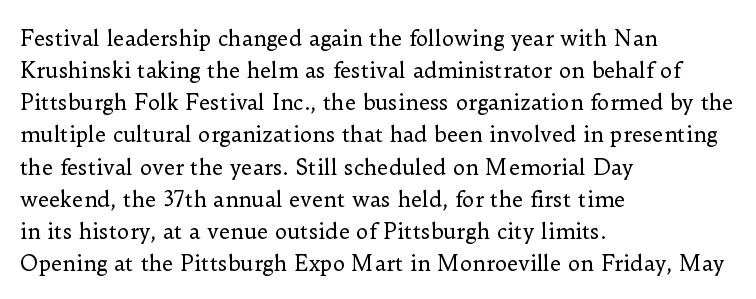
The image shows 21 px text type, upright; set left-aligned, normal line spacing (1.53x), normal letter spacing, not underlined.
